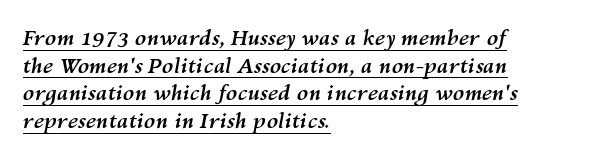
{"italic": "yes", "lean": "right", "slant_degrees": 10, "bold": "yes", "underline": "yes", "align": "left", "line_spacing": "normal", "line_spacing_ratio": 1.32, "letter_spacing": "normal", "letter_spacing_em": 0.0, "glyph_px": 21}
